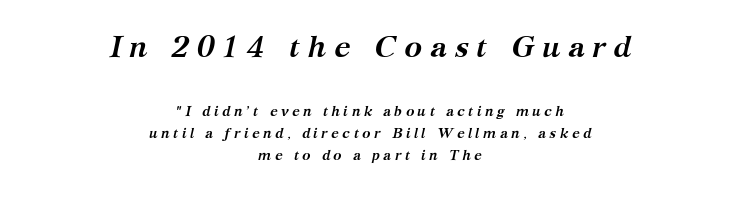
Block one is the big one; block two sits smaller underneath. Plain, unruled lines of type. You can tell from the footed stems that serif type was used. Each new line begins a customary step beneath the previous one. You could only call the tracking loose — the letters float apart.
